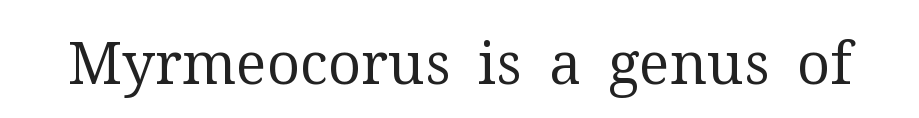
Q: Is the text bold? A: No.
Q: Is the text italic (slanted)? A: No, it is upright.
Q: Is the typeface a serif or a sans-serif typeface? A: Serif.
Q: Is the text underlined? A: No.
Q: Is the spacing between letters normal or unusually wide? A: Normal.
Q: Width (condensed, normal, or wide)? A: Normal.
Q: Stroke contrast? A: Medium.
Q: x-height? A: Medium.
Q: Monospaced? A: No.
